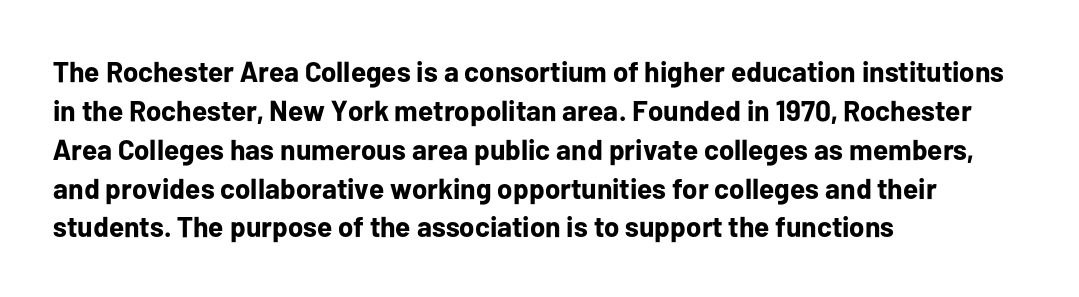
{"serif": "no", "italic": "no", "bold": "yes", "weight": "bold", "width": "normal", "stroke_contrast": "low", "x_height": "medium", "monospaced": "no", "underline": "no", "align": "left", "line_spacing": "normal", "line_spacing_ratio": 1.34, "letter_spacing": "normal", "letter_spacing_em": 0.0, "glyph_px": 29}
